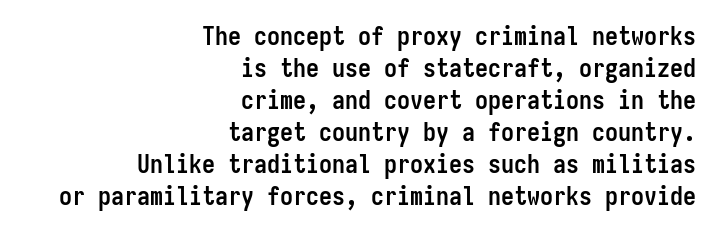
{"italic": "no", "bold": "yes", "underline": "no", "align": "right", "line_spacing_ratio": 1.23, "letter_spacing": "normal", "letter_spacing_em": 0.0, "glyph_px": 26}
